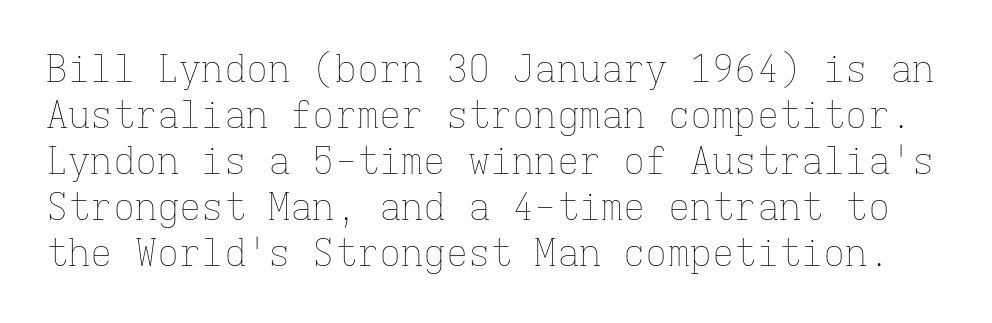
The strokes are not fattened; the text isn't bold. Every character sits straight up, as roman type does. Monospaced: the letters line up in strict vertical columns. Decoration check: the copy has no underline. What stands out about the letter spacing? Nothing — it is the standard amount.
